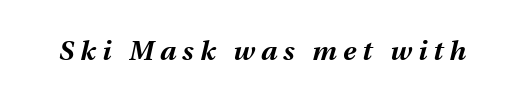
Thick stems and heavy bowls — unmistakably bold. An italicized treatment has been applied to the whole sample. Type without underlining. You could only call the tracking loose — the letters float apart.
